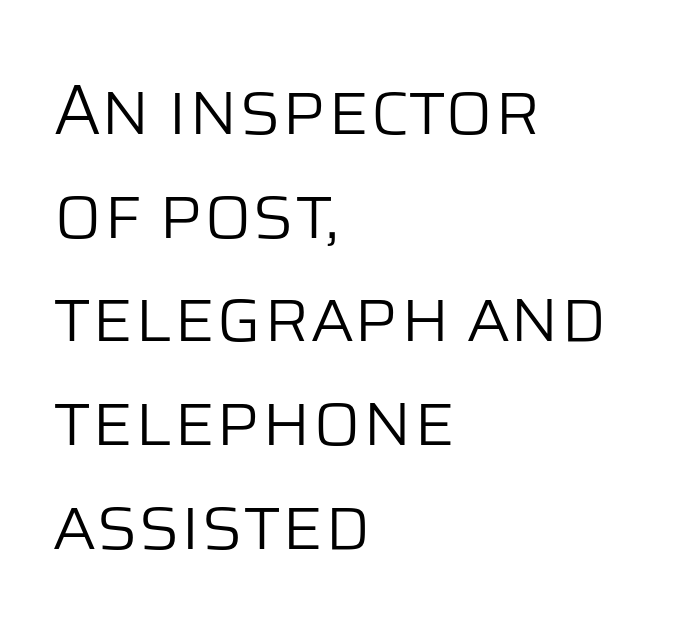
Whoever set this chose a conventional vertical rhythm. The rendering keeps characters at their native spacing. Italic? Not at all — the glyphs are vertical. The letters look calm and open, with moderate or lighter stems. Clear beneath every line of the passage.
